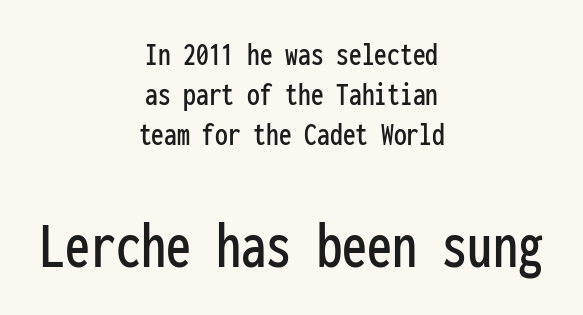
Q: Is the text italic (slanted)? A: No, it is upright.
Q: Is the typeface a serif or a sans-serif typeface? A: Sans-serif.
Q: Is the text underlined? A: No.
Q: How is the paragraph aligned? A: Centered.
Q: Is the spacing between letters normal or unusually wide? A: Normal.
Q: Which block of text is set in a larger size, the first (top) or the second (bottom)? A: The second (bottom) one.
Q: Width (condensed, normal, or wide)? A: Condensed.
Q: Stroke contrast? A: Low.
Q: x-height? A: Medium.
Q: Monospaced? A: Yes.
